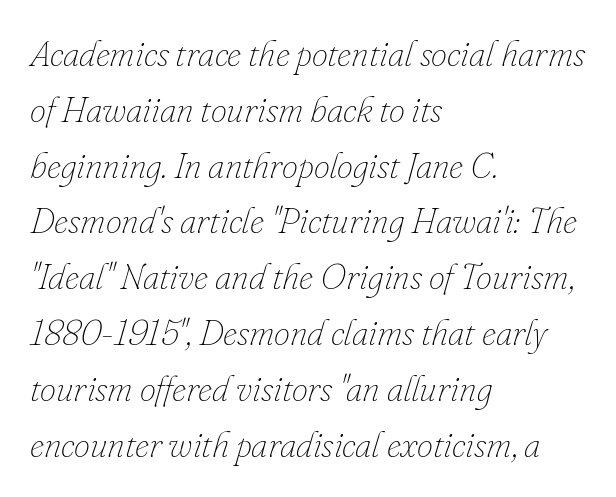
The image shows 36 px thin type, italic (leaning right); set left-aligned, normal line spacing (1.55x), normal letter spacing, not underlined; low stroke contrast and a small x-height.
